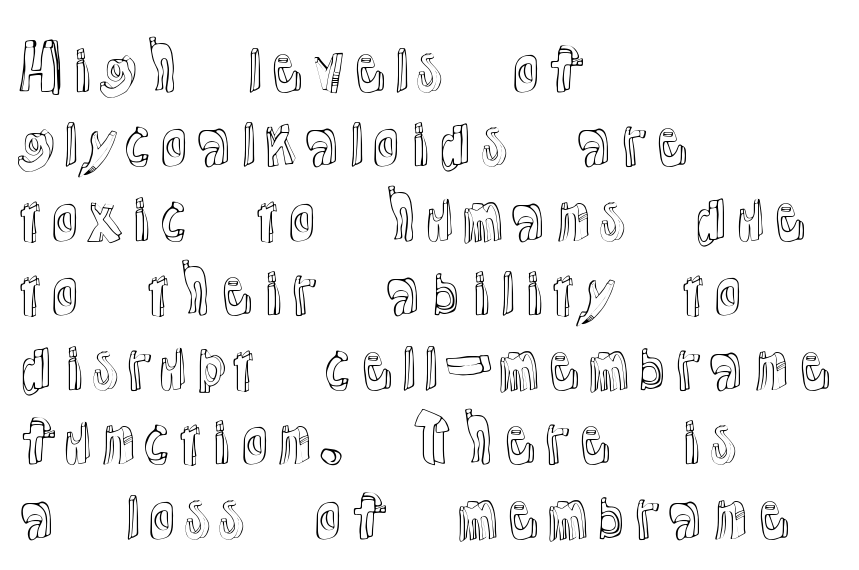
Q: Is the text italic (slanted)? A: No, it is upright.
Q: Is the text underlined? A: No.
Q: How is the paragraph aligned? A: Left-aligned.
Q: Is the spacing between letters normal or unusually wide? A: Normal.
Q: Width (condensed, normal, or wide)? A: Normal.
Q: x-height? A: Medium.
Q: Monospaced? A: No.
